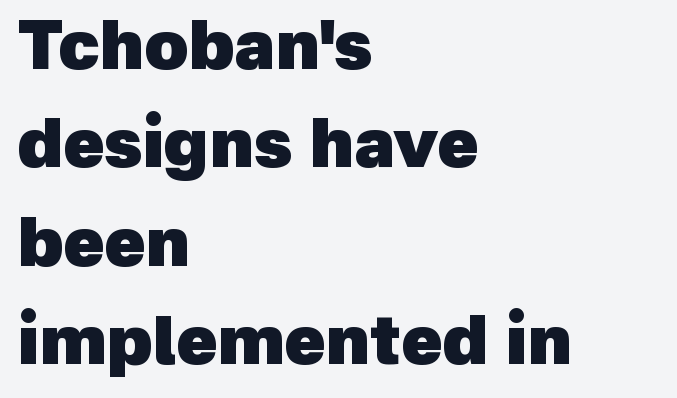
{"serif": "no", "bold": "yes", "weight": "heavy", "width": "normal", "x_height": "medium", "monospaced": "no", "underline": "no", "align": "left", "line_spacing": "normal", "line_spacing_ratio": 1.47, "letter_spacing": "normal", "letter_spacing_em": 0.0, "glyph_px": 67}
